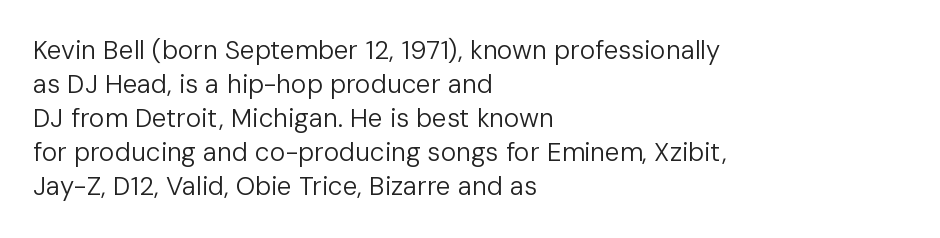
{"italic": "no", "bold": "no", "underline": "no", "align": "left", "line_spacing": "normal", "line_spacing_ratio": 1.31, "letter_spacing": "normal", "letter_spacing_em": 0.0, "glyph_px": 26}
